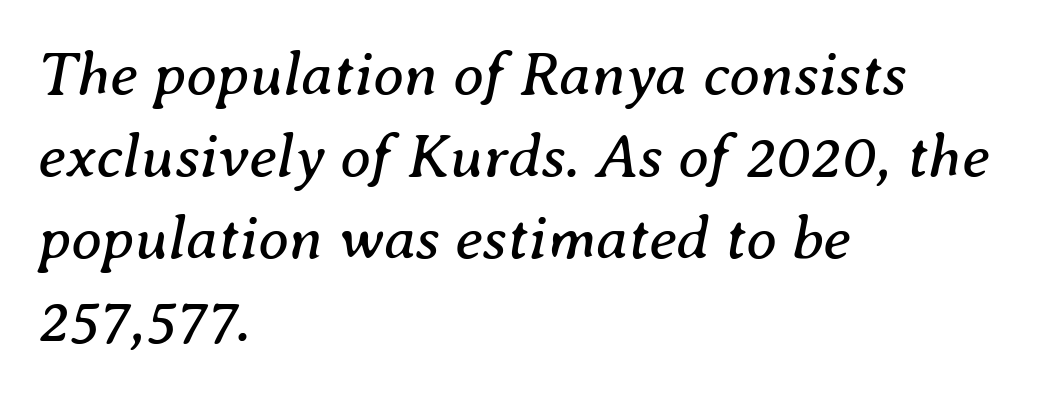
The line texture is even and compact thanks to regular tracking. Regarding serifs, this sample has them. Is this a heavy cut? Hardly; it is regular or lighter. Typeset ragged right — the left edge is the straight one.
